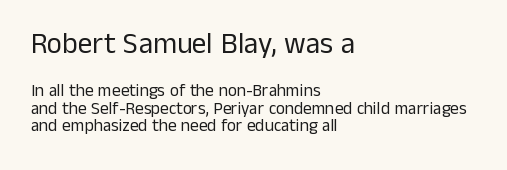
The image shows 29 px regular-weight sans-serif type, upright; set left-aligned, tight line spacing (1.01x), normal letter spacing, not underlined; the first (top) block is 1.71x larger; low stroke contrast and a medium x-height.
